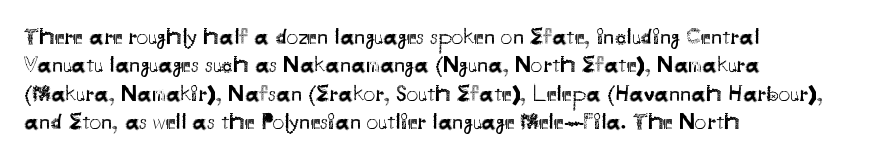
Q: Is the text bold? A: No.
Q: Is the text italic (slanted)? A: No, it is upright.
Q: Is the text underlined? A: No.
Q: How is the paragraph aligned? A: Left-aligned.
Q: Is the spacing between letters normal or unusually wide? A: Normal.
